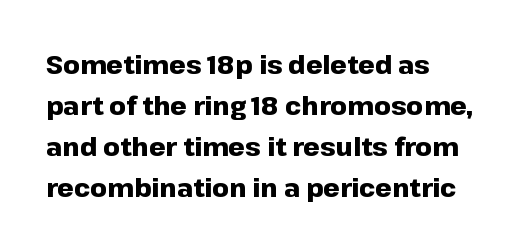
Standard letterfit; no display-style spreading of the glyphs. Compared with typical paragraphs, the rows here are spaced about the same. A bare baseline throughout the passage. Every stem runs plumb, perpendicular to the baseline. The typesetter chose a ragged-right arrangement here. The font is running at its bold setting.
